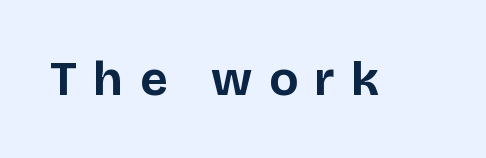
Q: Is the text bold? A: Yes.
Q: Is the text italic (slanted)? A: No, it is upright.
Q: Is the typeface a serif or a sans-serif typeface? A: Sans-serif.
Q: Is the text underlined? A: No.
Q: Is the spacing between letters normal or unusually wide? A: Unusually wide.
Q: Width (condensed, normal, or wide)? A: Normal.
Q: Stroke contrast? A: Low.
Q: x-height? A: Large.
Q: Monospaced? A: No.
